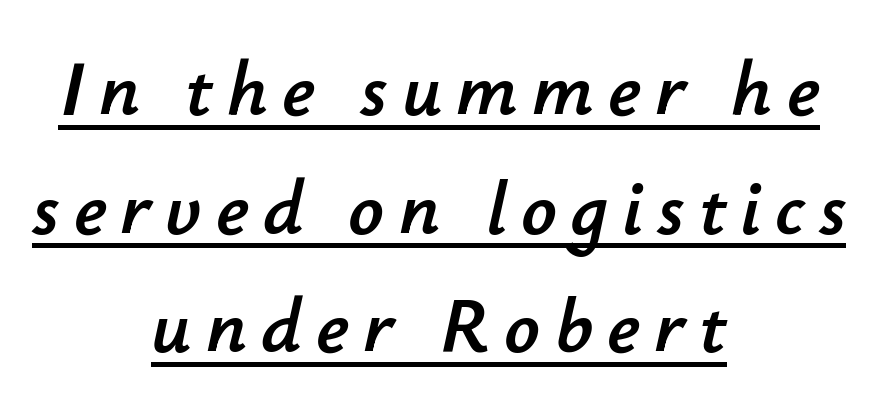
{"italic": "yes", "lean": "right", "slant_degrees": 12, "width": "normal", "stroke_contrast": "low", "x_height": "small", "monospaced": "no", "underline": "yes", "align": "center", "line_spacing": "normal", "line_spacing_ratio": 1.52, "glyph_px": 78}
